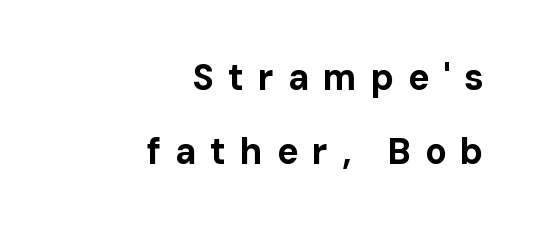
{"serif": "no", "italic": "no", "bold": "yes", "weight": "bold", "width": "normal", "stroke_contrast": "low", "x_height": "medium", "monospaced": "no", "underline": "no", "align": "right", "line_spacing": "loose", "line_spacing_ratio": 2.05, "letter_spacing": "wide", "letter_spacing_em": 0.38, "glyph_px": 36}
